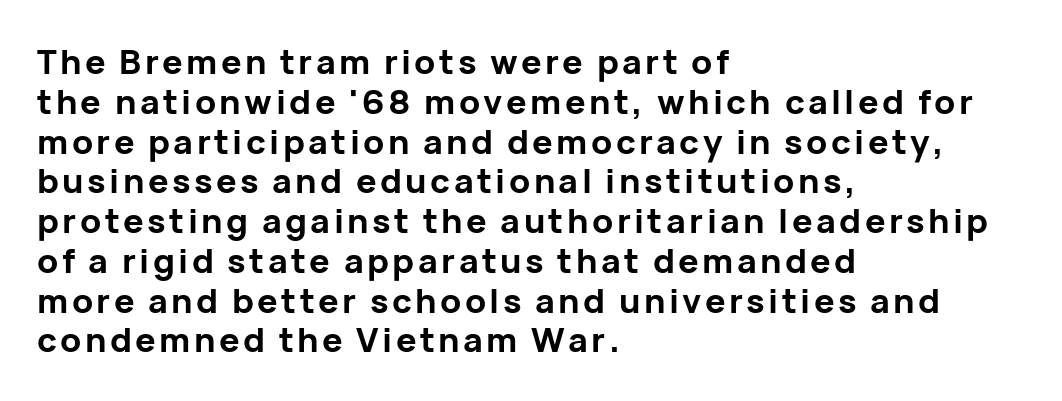
Q: Is the text bold? A: Yes.
Q: Is the text italic (slanted)? A: No, it is upright.
Q: Is the typeface a serif or a sans-serif typeface? A: Sans-serif.
Q: Is the text underlined? A: No.
Q: How is the paragraph aligned? A: Left-aligned.
Q: Width (condensed, normal, or wide)? A: Normal.
Q: Stroke contrast? A: Low.
Q: x-height? A: Medium.
Q: Monospaced? A: No.
